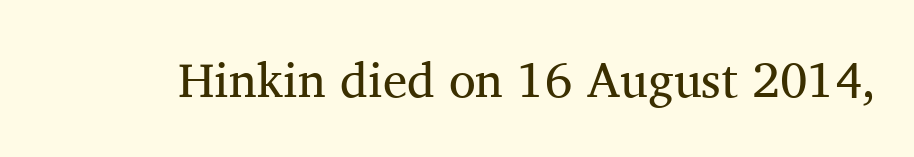
{"serif": "yes", "italic": "no", "bold": "no", "weight": "regular", "width": "normal", "stroke_contrast": "medium", "x_height": "medium", "monospaced": "no", "underline": "no", "letter_spacing": "normal", "letter_spacing_em": 0.0, "glyph_px": 49}
